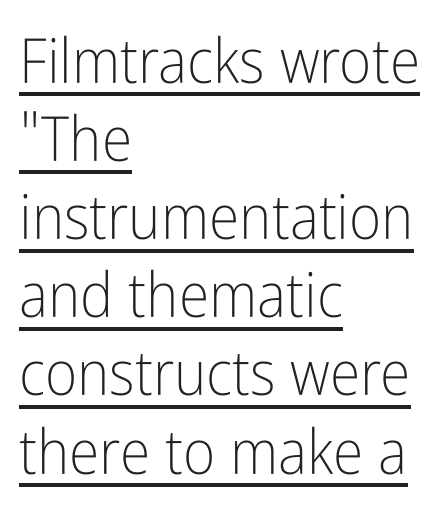
{"serif": "no", "italic": "no", "bold": "no", "weight": "light", "width": "condensed", "stroke_contrast": "low", "x_height": "medium", "monospaced": "no", "underline": "yes", "align": "left", "line_spacing": "normal", "line_spacing_ratio": 1.26, "letter_spacing": "normal", "letter_spacing_em": 0.0, "glyph_px": 62}
